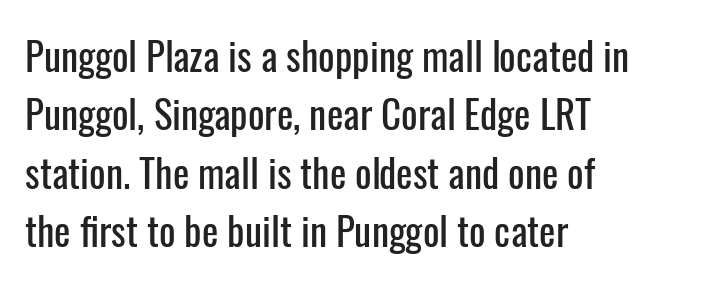
The image shows 39 px condensed sans-serif type, upright; set left-aligned, normal line spacing (1.5x), normal letter spacing, not underlined; low stroke contrast and a medium x-height.
